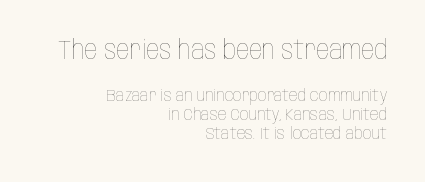
Stems and bowls with no extra thickness — not bold. The specimen reads as upright at a glance. Large over small — that's the arrangement of the two blocks here. Nothing unusual about the tracking: characters are spaced as the font intends. Plain, unruled lines of type.
